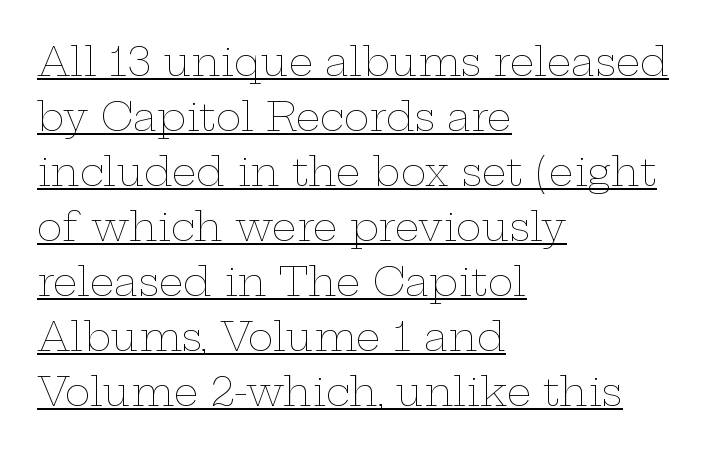
{"italic": "no", "bold": "no", "weight": "thin", "width": "wide", "stroke_contrast": "low", "x_height": "medium", "monospaced": "no", "underline": "yes", "align": "left", "line_spacing": "normal", "line_spacing_ratio": 1.41, "letter_spacing": "normal", "letter_spacing_em": 0.0, "glyph_px": 39}
